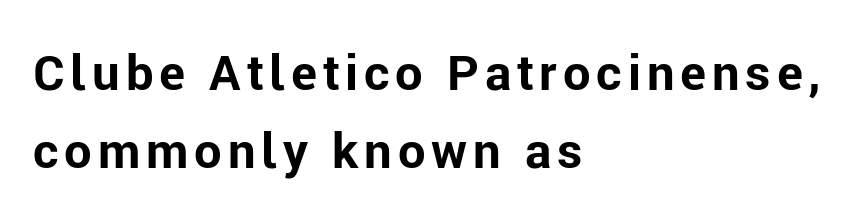
Q: Is the text bold? A: Yes.
Q: Is the text italic (slanted)? A: No, it is upright.
Q: Is the typeface a serif or a sans-serif typeface? A: Sans-serif.
Q: Is the text underlined? A: No.
Q: How is the paragraph aligned? A: Left-aligned.
Q: Is the spacing between lines tight, normal or loose? A: Normal.
Q: Width (condensed, normal, or wide)? A: Normal.
Q: Stroke contrast? A: Low.
Q: x-height? A: Medium.
Q: Monospaced? A: No.
